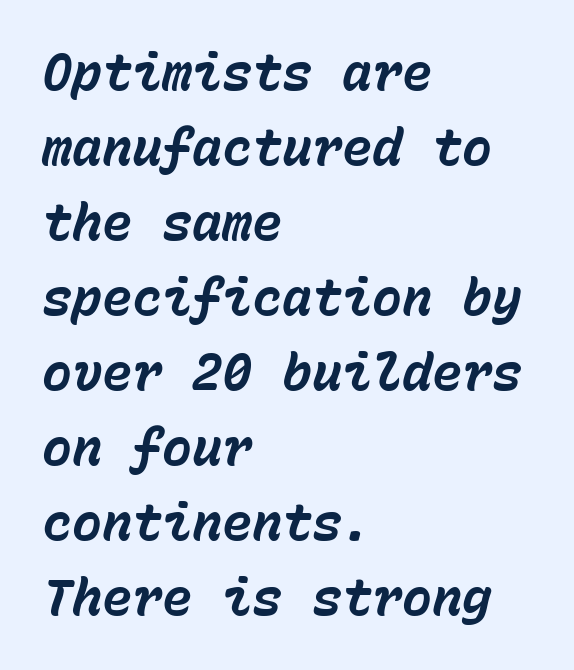
{"italic": "yes", "lean": "right", "slant_degrees": 15, "bold": "yes", "weight": "bold", "width": "normal", "stroke_contrast": "low", "x_height": "medium", "monospaced": "yes", "underline": "no", "align": "left", "line_spacing": "normal", "line_spacing_ratio": 1.5, "letter_spacing": "normal", "letter_spacing_em": 0.0, "glyph_px": 50}
